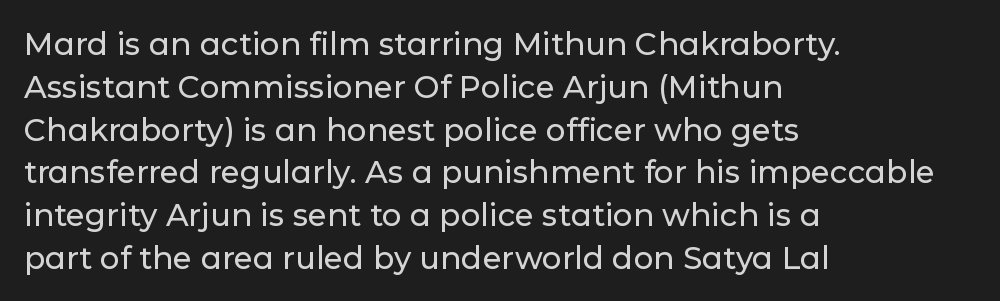
{"serif": "no", "italic": "no", "width": "normal", "stroke_contrast": "low", "x_height": "medium", "monospaced": "no", "underline": "no", "align": "left", "line_spacing": "normal", "line_spacing_ratio": 1.38, "letter_spacing": "normal", "letter_spacing_em": 0.0, "glyph_px": 31}
